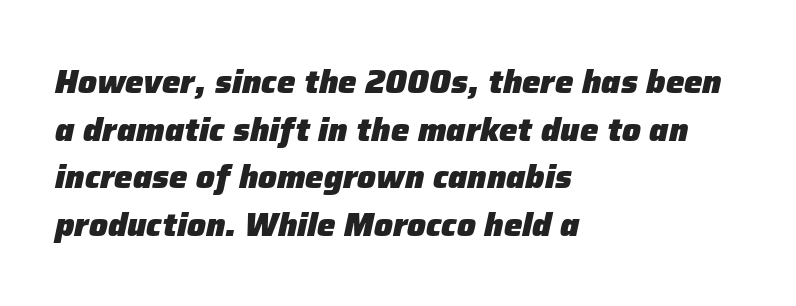
One glance says typical: line gaps are just what's usual. The rendering anchors every line to the left-hand side. Check the space under the baseline: it is left empty. Think of a printed novel: that variable character pitch is what you see here.
